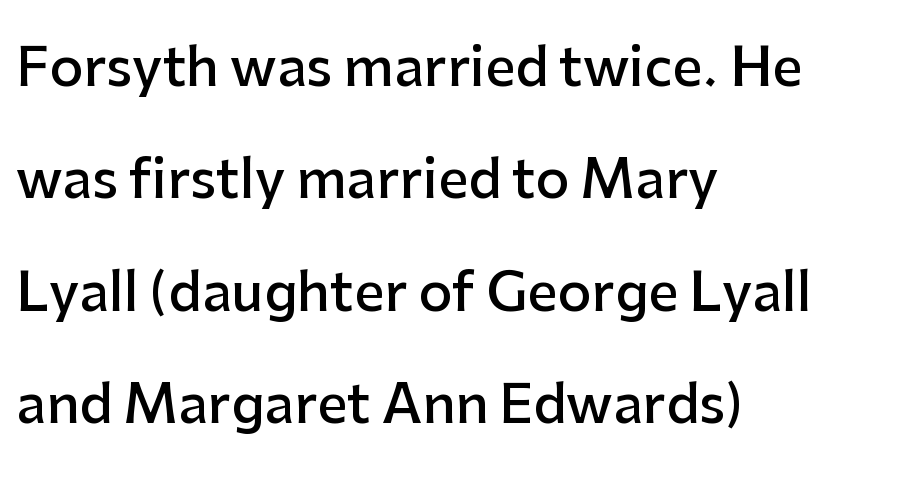
Q: Is the text bold? A: Semi-bold.
Q: Is the text italic (slanted)? A: No, it is upright.
Q: Is the typeface a serif or a sans-serif typeface? A: Sans-serif.
Q: Is the text underlined? A: No.
Q: How is the paragraph aligned? A: Left-aligned.
Q: Is the spacing between letters normal or unusually wide? A: Normal.
Q: Is the spacing between lines tight, normal or loose? A: Loose.
Q: Width (condensed, normal, or wide)? A: Normal.
Q: Stroke contrast? A: Low.
Q: x-height? A: Medium.
Q: Monospaced? A: No.
